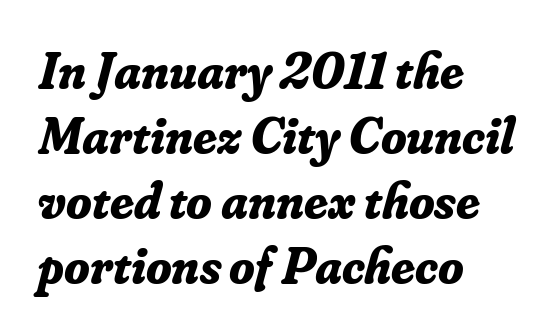
Q: Is the text bold? A: Yes.
Q: Is the text italic (slanted)? A: Yes, it leans right by about 16 degrees.
Q: Is the typeface a serif or a sans-serif typeface? A: Serif.
Q: Is the text underlined? A: No.
Q: How is the paragraph aligned? A: Left-aligned.
Q: Is the spacing between letters normal or unusually wide? A: Normal.
Q: Is the spacing between lines tight, normal or loose? A: Normal.
Q: Width (condensed, normal, or wide)? A: Normal.
Q: Stroke contrast? A: Low.
Q: x-height? A: Small.
Q: Monospaced? A: No.
